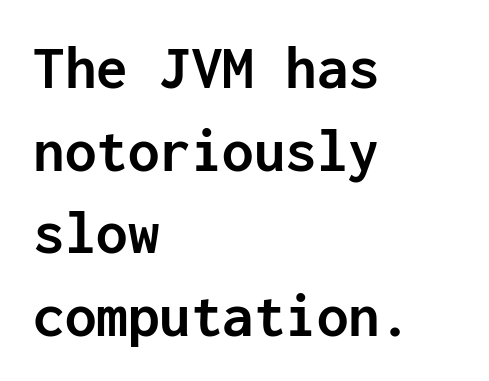
The image shows 63 px semibold sans-serif type, upright, monospaced; set left-aligned, normal line spacing (1.31x), normal letter spacing, not underlined; low stroke contrast and a medium x-height.
